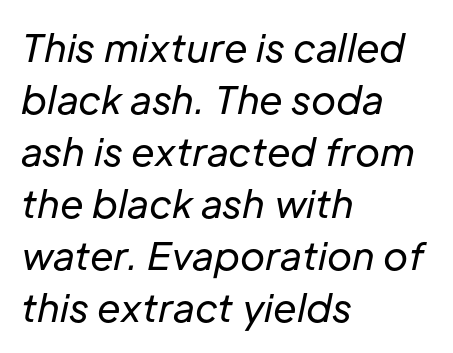
{"italic": "yes", "lean": "right", "slant_degrees": 12, "bold": "no", "weight": "regular", "width": "normal", "stroke_contrast": "low", "x_height": "medium", "monospaced": "no", "underline": "no", "align": "left", "line_spacing": "normal", "line_spacing_ratio": 1.37, "letter_spacing": "normal", "letter_spacing_em": 0.0, "glyph_px": 38}
